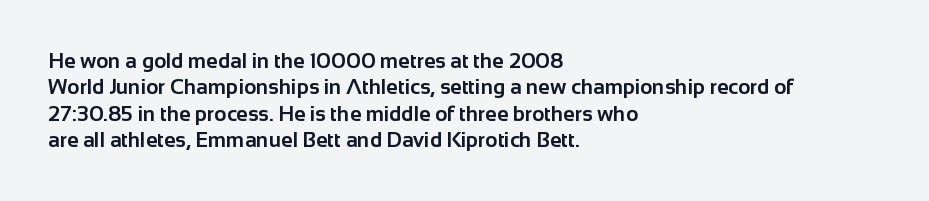
Q: Is the text bold? A: Yes.
Q: Is the text italic (slanted)? A: No, it is upright.
Q: Is the text underlined? A: No.
Q: How is the paragraph aligned? A: Left-aligned.
Q: Is the spacing between letters normal or unusually wide? A: Normal.
Q: Is the spacing between lines tight, normal or loose? A: Normal.
